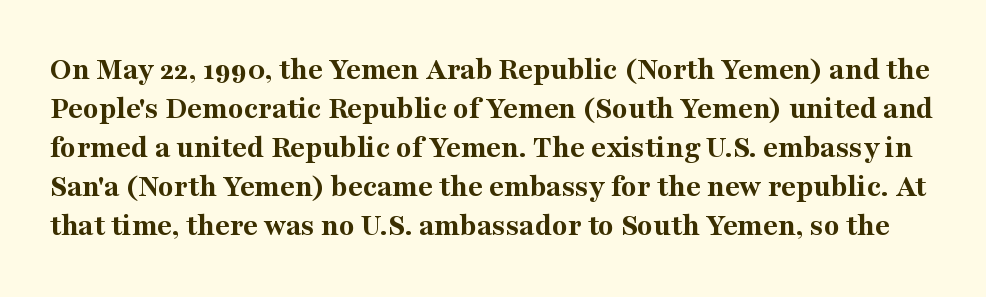
The image shows 32 px bold serif type, upright; set line spacing 1.22x, normal letter spacing, not underlined; medium stroke contrast and a medium x-height.
